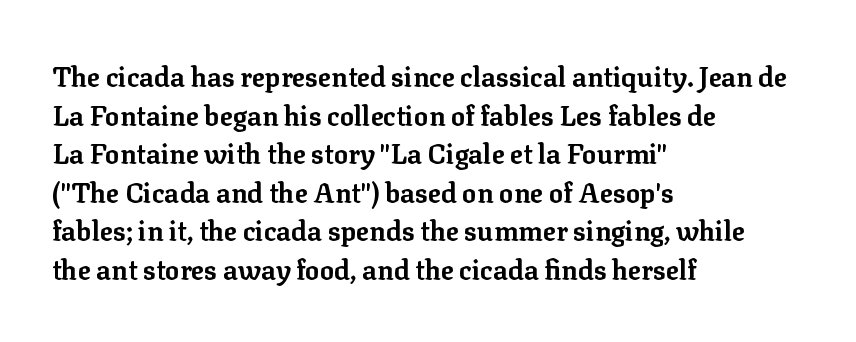
The glyphs are unaccompanied by any horizontal stroke below them. Alignment: flush left. Its strokes are broad and dark, the hallmark of bold type. Designer's note — italics off, roman on.
